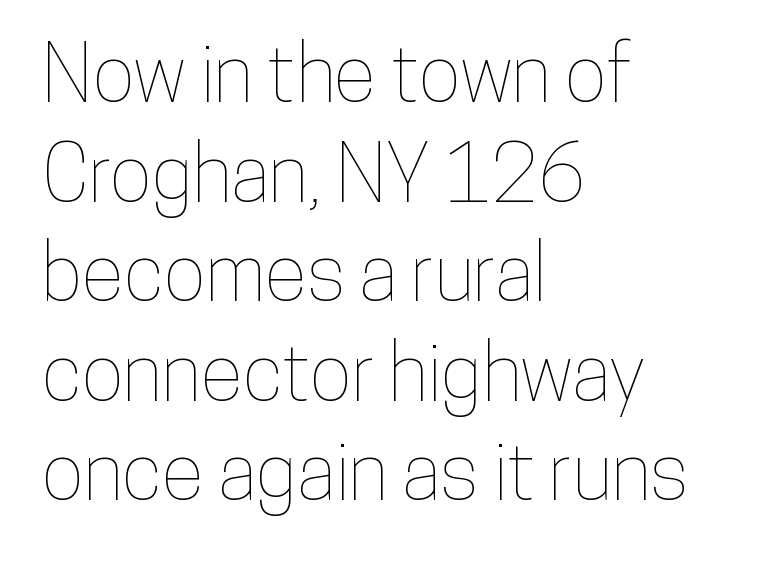
Glance below the letters and you will spot only blank space. Proportional: the letters do not fall into vertical columns. Ordinary non-slanted type is in use. Tracking here is standard; glyphs follow each other at the usual distance. Every row of glyphs begins at an identical x-position on the left.
